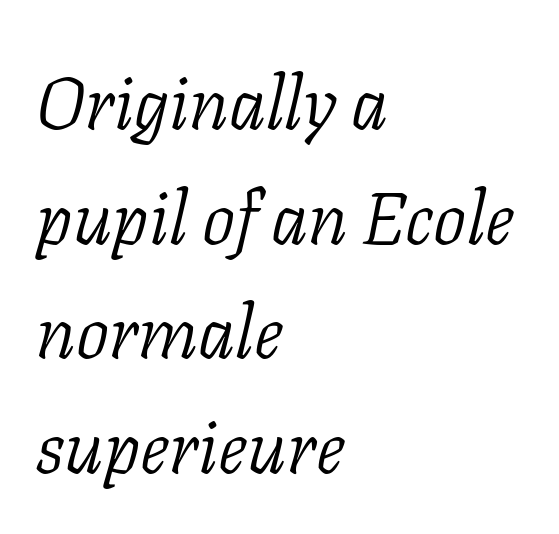
Check the space under the baseline: it is left empty. The font's italic variant was chosen for this text. The face used here is rendered with its standard letterfit. If you drew a ruler down the left edge, every line would touch it.
